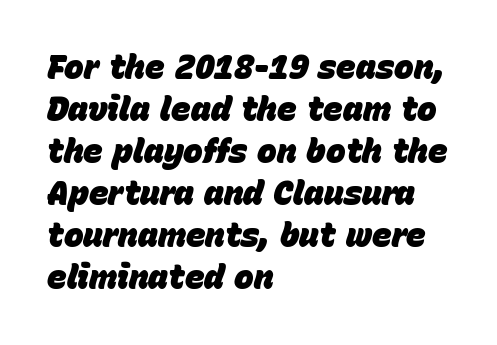
Q: Is the text bold? A: Yes.
Q: Is the text italic (slanted)? A: Yes, it leans right by about 15 degrees.
Q: Is the text underlined? A: No.
Q: How is the paragraph aligned? A: Left-aligned.
Q: Is the spacing between letters normal or unusually wide? A: Normal.
Q: Is the spacing between lines tight, normal or loose? A: Normal.
Q: Width (condensed, normal, or wide)? A: Normal.
Q: Stroke contrast? A: Low.
Q: x-height? A: Large.
Q: Monospaced? A: No.
